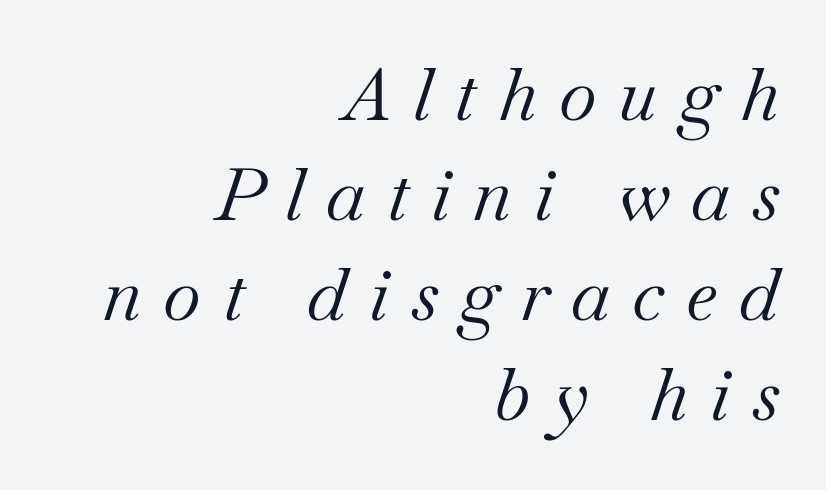
{"serif": "yes", "italic": "yes", "lean": "right", "slant_degrees": 18, "bold": "no", "weight": "regular", "width": "normal", "stroke_contrast": "medium", "x_height": "small", "monospaced": "no", "underline": "no", "align": "right", "line_spacing": "normal", "line_spacing_ratio": 1.37, "letter_spacing": "wide", "letter_spacing_em": 0.3, "glyph_px": 73}
